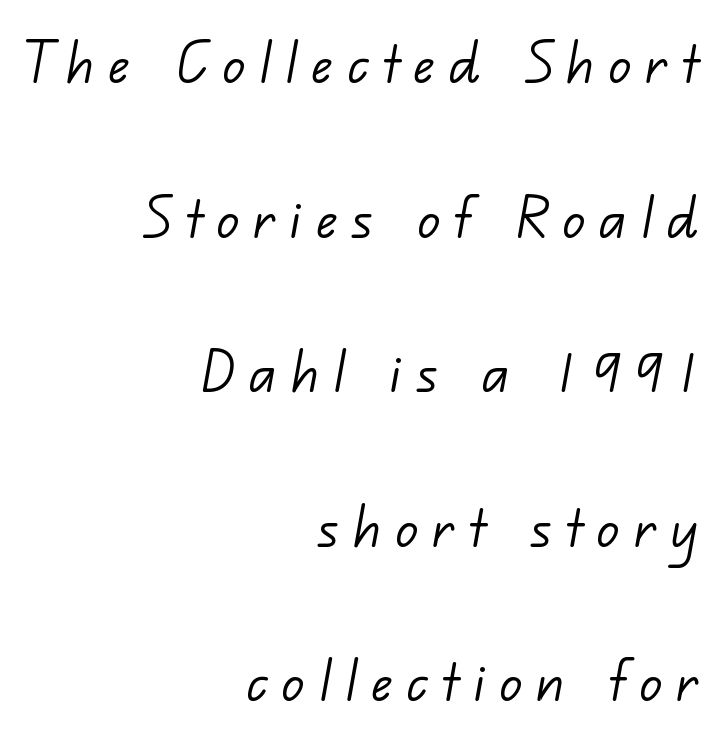
Anything drawn beneath the words? Only blank space. This rendering widens character spacing well past its baseline value. Typographically, this falls in the sans-serif category. Summary of weight: not heavy and not bold.
